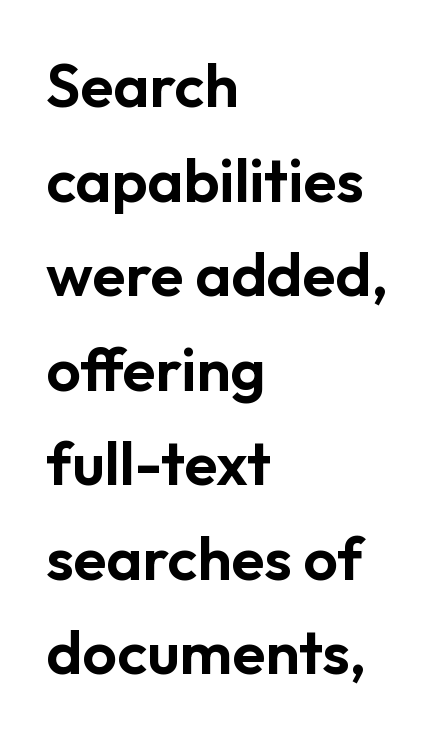
A typesetter would call this leading conventional body-copy spacing. The letters advance in unequal steps, a hallmark of proportional type. The setting favours the left margin, as ordinary paragraphs usually do. The rendering shows plain stroke endings on the letterforms — a sans-serif design. The horizontal fit of the characters is conventional and even.
